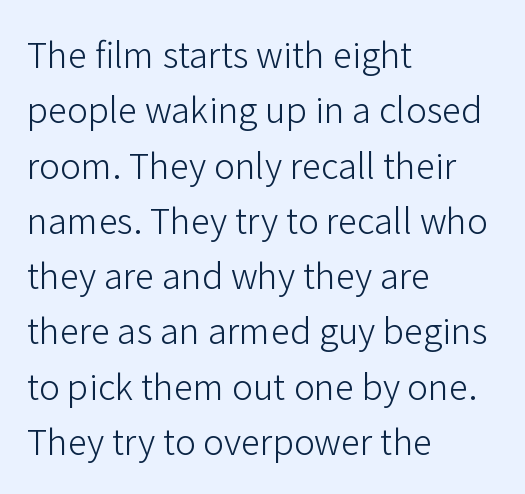
The image shows 35 px light sans-serif type, upright; set left-aligned, normal line spacing (1.58x), normal letter spacing, not underlined; low stroke contrast and a medium x-height.
